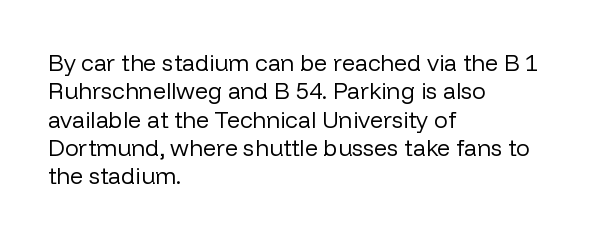
Q: Is the text bold? A: No.
Q: Is the text italic (slanted)? A: No, it is upright.
Q: Is the text underlined? A: No.
Q: How is the paragraph aligned? A: Left-aligned.
Q: Is the spacing between letters normal or unusually wide? A: Normal.
